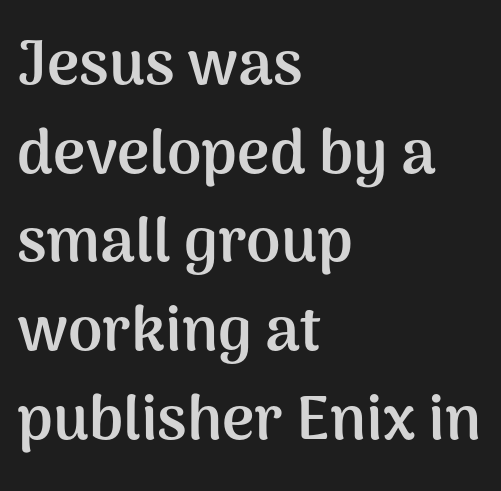
Q: Is the text bold? A: Yes.
Q: Is the text italic (slanted)? A: No, it is upright.
Q: Is the typeface a serif or a sans-serif typeface? A: Sans-serif.
Q: Is the text underlined? A: No.
Q: How is the paragraph aligned? A: Left-aligned.
Q: Is the spacing between letters normal or unusually wide? A: Normal.
Q: Is the spacing between lines tight, normal or loose? A: Normal.
Q: Width (condensed, normal, or wide)? A: Normal.
Q: Stroke contrast? A: Medium.
Q: x-height? A: Medium.
Q: Monospaced? A: No.
